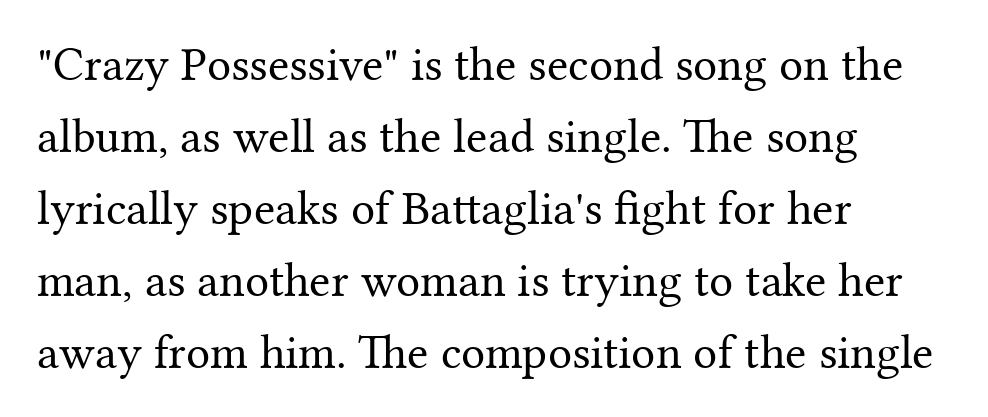
The image shows 48 px regular-weight serif type, upright; set left-aligned, normal line spacing (1.5x), normal letter spacing, not underlined; medium stroke contrast and a medium x-height.
